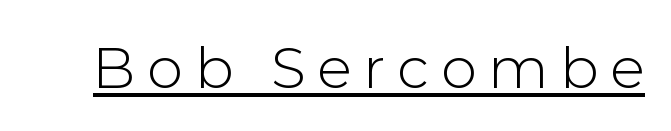
The image shows 62 px light sans-serif type, upright; set unusually wide letter spacing (+0.2 em), underlined; a medium x-height.
